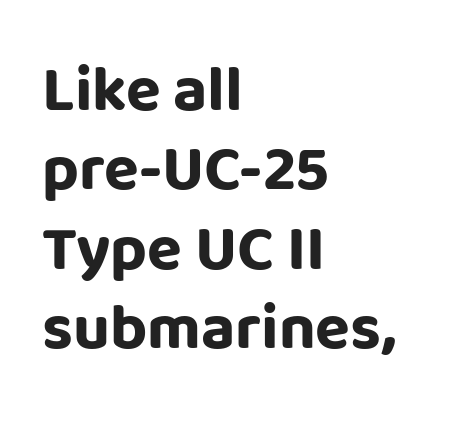
The image shows 64 px bold sans-serif type, upright; set left-aligned, line spacing 1.24x, normal letter spacing, not underlined; low stroke contrast and a large x-height.
